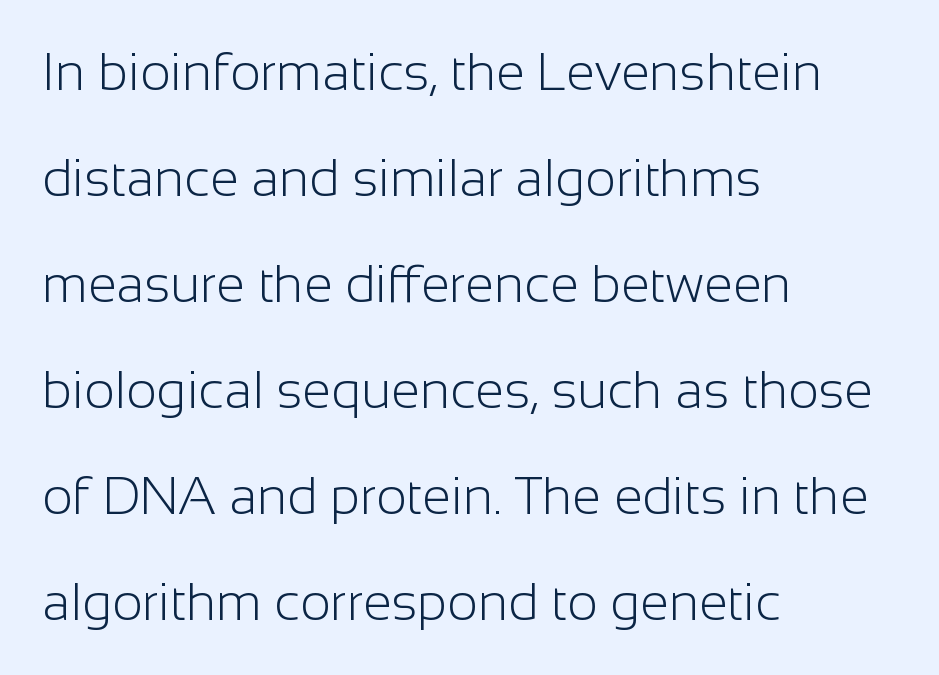
The letters advance in unequal steps, a hallmark of proportional type. Quick note: underline off. The designer dialed line spacing up above the default. Weight: in the light-to-regular range.
